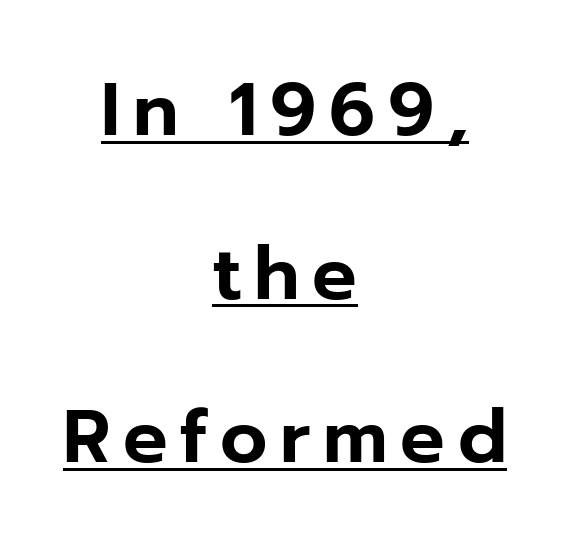
Notice how a bar underscores the lettering throughout. Letterform terminals end flat and unadorned throughout the passage. A typesetter would mark this as roman, not italic. The letters advance in unequal steps, a hallmark of proportional type.
